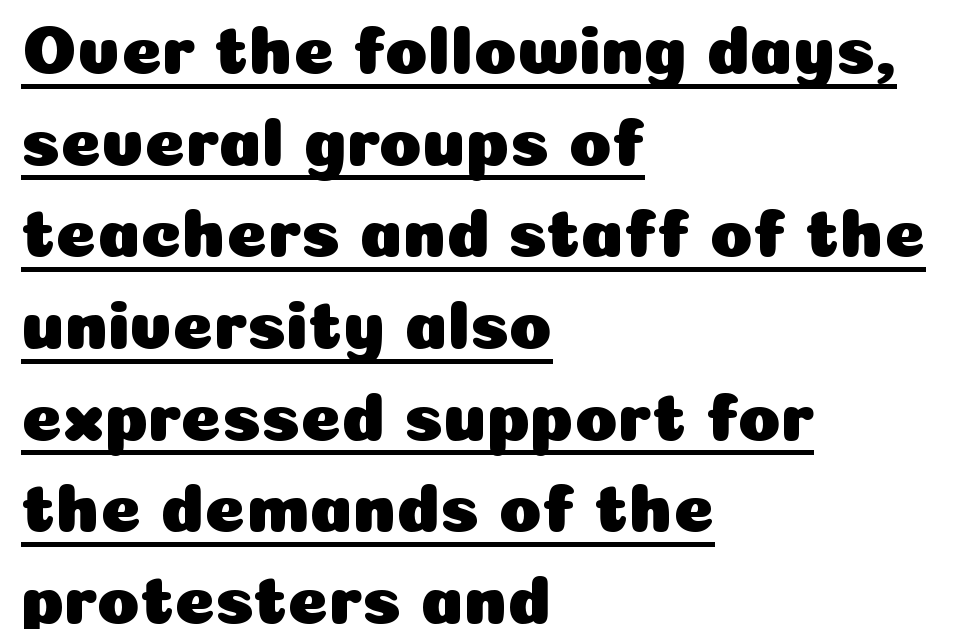
Q: Is the text italic (slanted)? A: No, it is upright.
Q: Is the typeface a serif or a sans-serif typeface? A: Sans-serif.
Q: Is the text underlined? A: Yes.
Q: How is the paragraph aligned? A: Left-aligned.
Q: Is the spacing between letters normal or unusually wide? A: Normal.
Q: Is the spacing between lines tight, normal or loose? A: Normal.
Q: Width (condensed, normal, or wide)? A: Normal.
Q: Stroke contrast? A: Low.
Q: x-height? A: Medium.
Q: Monospaced? A: No.
